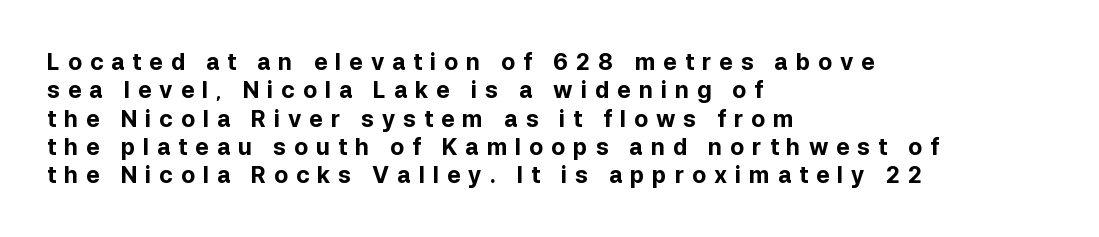
Q: Is the text bold? A: Yes.
Q: Is the text italic (slanted)? A: No, it is upright.
Q: Is the text underlined? A: No.
Q: How is the paragraph aligned? A: Left-aligned.
Q: Is the spacing between letters normal or unusually wide? A: Unusually wide.
